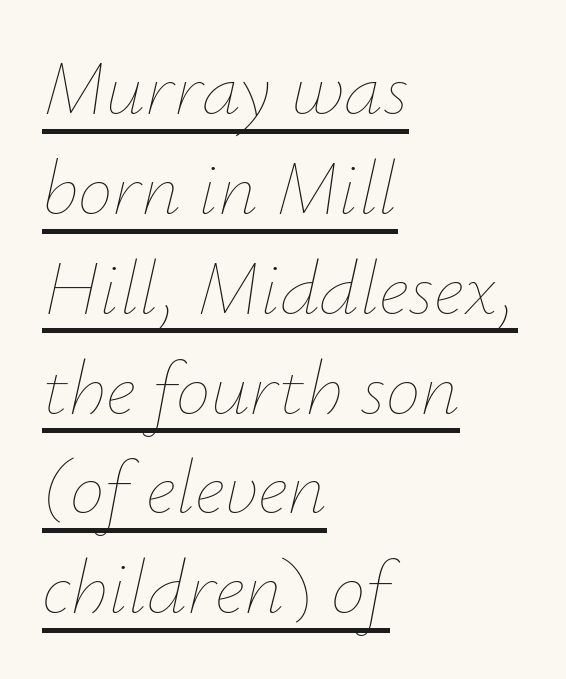
The image shows 78 px thin type, italic (leaning right); set left-aligned, normal line spacing (1.28x), normal letter spacing, underlined; low stroke contrast and a small x-height.
